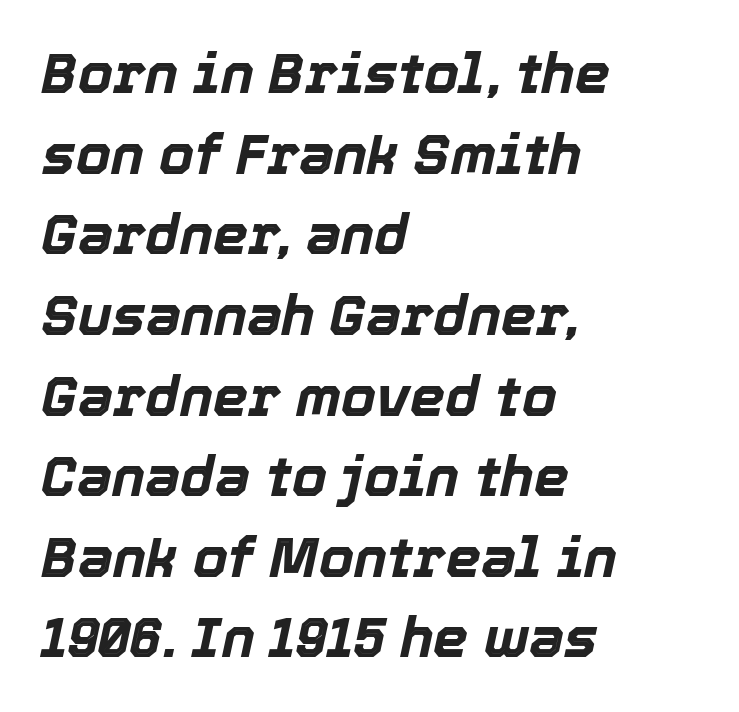
Q: Is the text bold? A: Yes.
Q: Is the text italic (slanted)? A: Yes, it leans right by about 12 degrees.
Q: Is the text underlined? A: No.
Q: How is the paragraph aligned? A: Left-aligned.
Q: Is the spacing between letters normal or unusually wide? A: Normal.
Q: Is the spacing between lines tight, normal or loose? A: Normal.
Q: Width (condensed, normal, or wide)? A: Normal.
Q: x-height? A: Medium.
Q: Monospaced? A: No.
